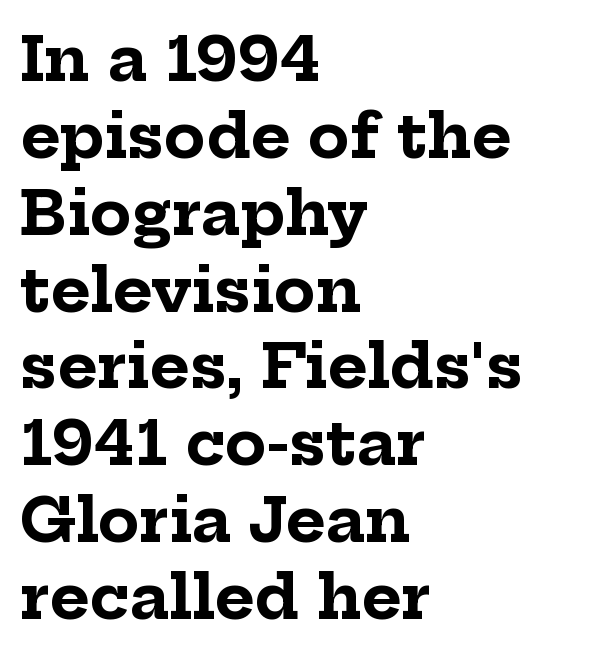
{"serif": "yes", "italic": "no", "bold": "yes", "weight": "bold", "width": "normal", "stroke_contrast": "low", "x_height": "medium", "monospaced": "no", "underline": "no", "align": "left", "line_spacing": "normal", "line_spacing_ratio": 1.26, "letter_spacing": "normal", "letter_spacing_em": 0.0, "glyph_px": 61}
